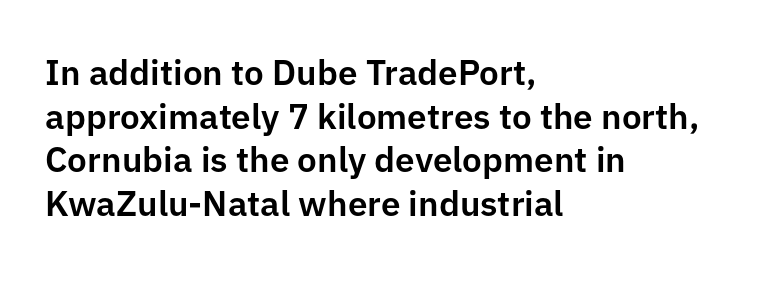
{"serif": "no", "italic": "no", "width": "normal", "stroke_contrast": "low", "x_height": "medium", "monospaced": "no", "underline": "no", "align": "left", "line_spacing": "normal", "line_spacing_ratio": 1.25, "letter_spacing": "normal", "letter_spacing_em": 0.0, "glyph_px": 35}
